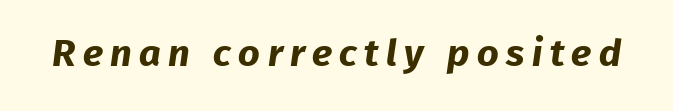
The passage shown is typeset with a sans-serif family. Underline: absent. Spacing verdict: proportional, widths tailored to each character. Stroke thickness is high; the sample reads as a true bold.
